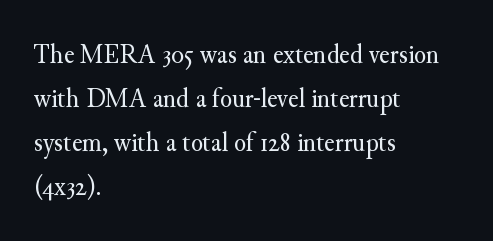
The image shows 28 px regular-weight serif type, upright; set left-aligned, normal line spacing (1.57x), normal letter spacing, not underlined; medium stroke contrast and a small x-height.
